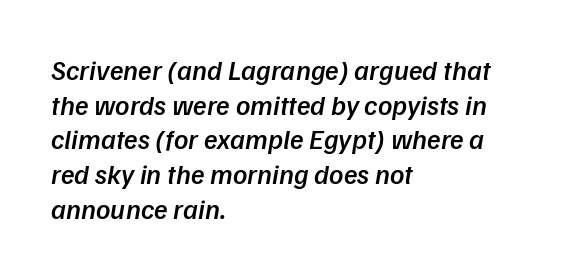
{"serif": "no", "bold": "semi", "weight": "semibold", "width": "normal", "stroke_contrast": "low", "x_height": "medium", "monospaced": "no", "underline": "no", "align": "left", "line_spacing_ratio": 1.24, "letter_spacing": "normal", "letter_spacing_em": 0.0, "glyph_px": 28}
